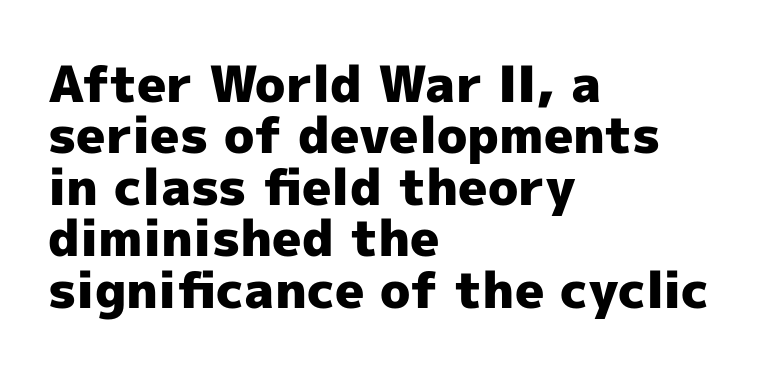
Does the weight exceed regular? Yes, all the way to bold. Varying glyph widths throughout — classic text-font behaviour. Inter-character spacing is left at the font's built-in metrics. Reading down the column, the eye jumps only a short way to each next line. In terms of posture, this sample is upright. The passage shown is not underscored anywhere.
